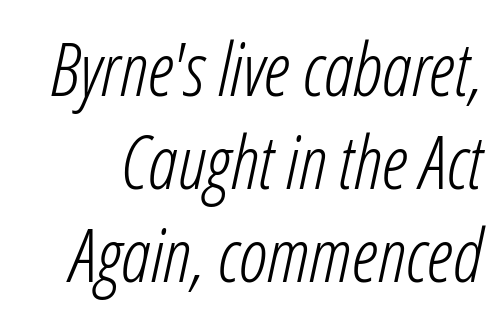
Q: Is the text bold? A: No.
Q: Is the text italic (slanted)? A: Yes, it leans right by about 12 degrees.
Q: Is the text underlined? A: No.
Q: Is the spacing between letters normal or unusually wide? A: Normal.
Q: Is the spacing between lines tight, normal or loose? A: Normal.
Q: Width (condensed, normal, or wide)? A: Condensed.
Q: Stroke contrast? A: Low.
Q: x-height? A: Medium.
Q: Monospaced? A: No.
